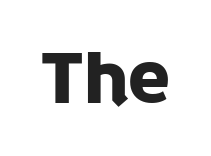
The image shows 79 px sans-serif type, upright; set normal letter spacing, not underlined; low stroke contrast and a large x-height.
